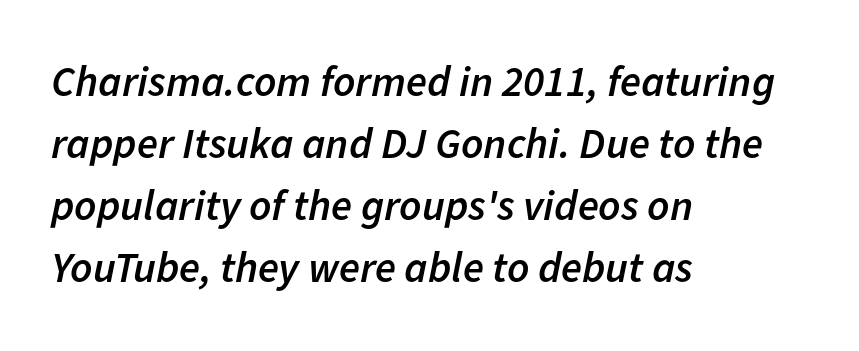
The image shows 43 px semibold type, italic (leaning right); set left-aligned, normal line spacing (1.44x), normal letter spacing, not underlined; low stroke contrast and a medium x-height.
